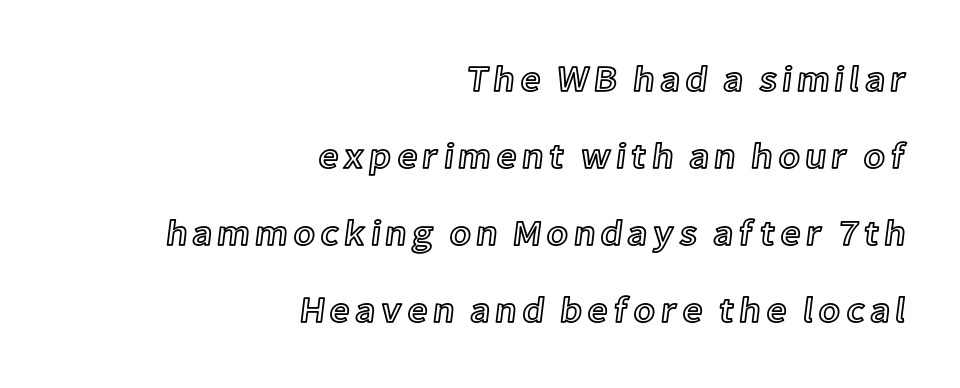
Q: Is the text italic (slanted)? A: Yes.
Q: Is the text underlined? A: No.
Q: How is the paragraph aligned? A: Right-aligned.
Q: Is the spacing between lines tight, normal or loose? A: Loose.
Q: Width (condensed, normal, or wide)? A: Normal.
Q: x-height? A: Medium.
Q: Monospaced? A: No.
